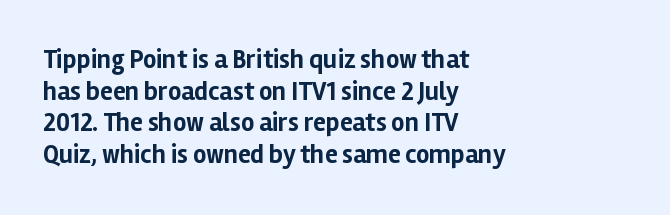
I'd describe the lettering as bold — thick and assertive. Words appear dense and cohesive because spacing is normal. Reading down the block, your eye returns to a fixed left position each line. The lettering holds an erect, upright posture throughout. Descender tails drop into unmarked territory.
